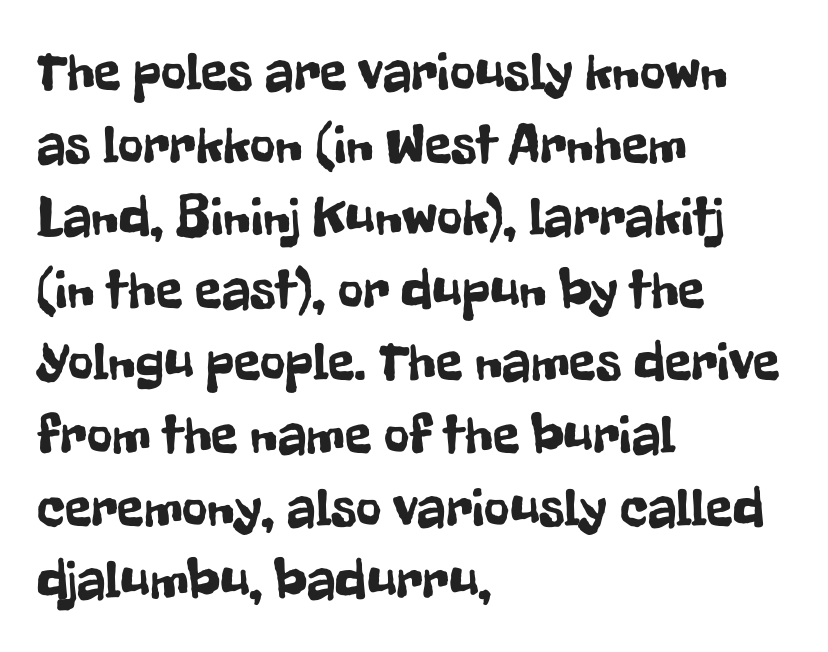
{"serif": "no", "italic": "no", "width": "condensed", "stroke_contrast": "low", "x_height": "medium", "monospaced": "no", "underline": "no", "align": "left", "line_spacing": "normal", "line_spacing_ratio": 1.32, "letter_spacing": "normal", "letter_spacing_em": 0.0, "glyph_px": 55}
